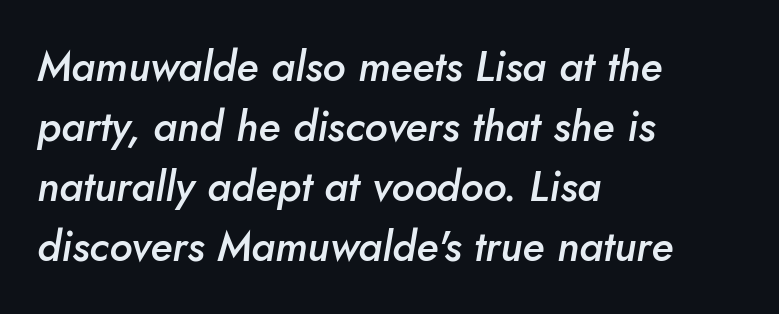
{"italic": "yes", "lean": "right", "slant_degrees": 10, "bold": "semi", "weight": "semibold", "width": "normal", "stroke_contrast": "low", "x_height": "small", "monospaced": "no", "underline": "no", "align": "left", "line_spacing": "normal", "line_spacing_ratio": 1.43, "letter_spacing": "normal", "letter_spacing_em": 0.0, "glyph_px": 42}
